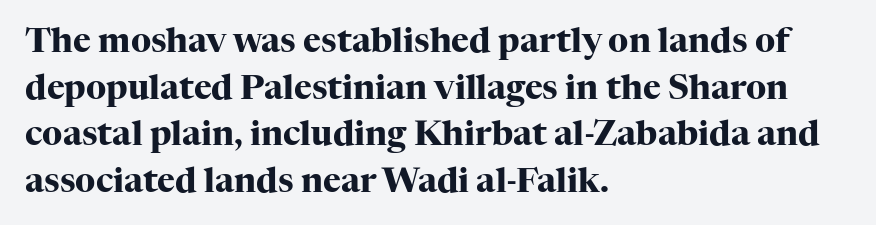
The image shows 34 px heavy serif type, upright; set left-aligned, normal line spacing (1.37x), normal letter spacing, not underlined; high stroke contrast and a medium x-height.
